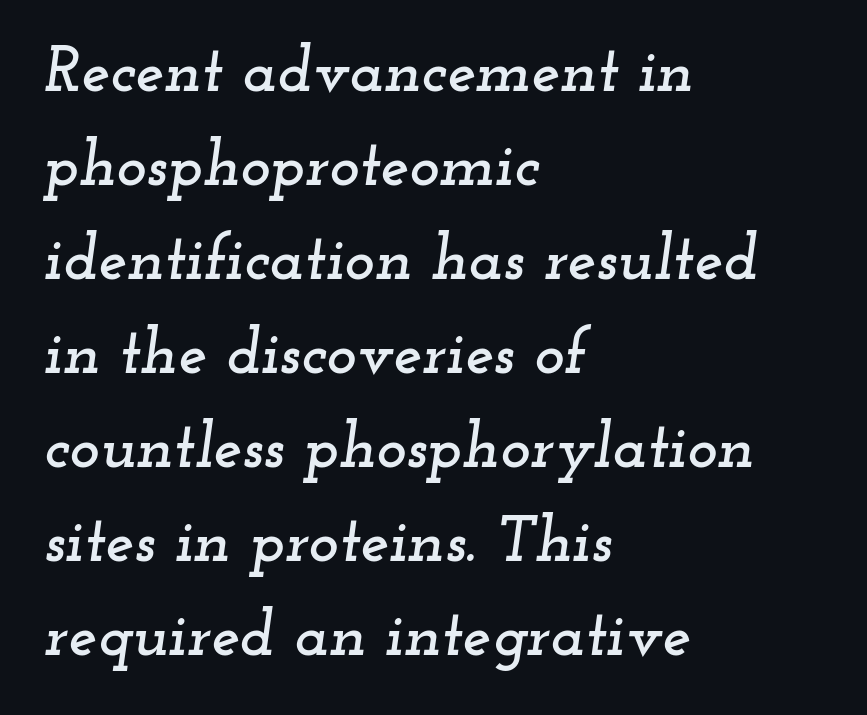
Q: Is the text italic (slanted)? A: Yes, it leans right by about 12 degrees.
Q: Is the typeface a serif or a sans-serif typeface? A: Serif.
Q: Is the text underlined? A: No.
Q: How is the paragraph aligned? A: Left-aligned.
Q: Is the spacing between letters normal or unusually wide? A: Normal.
Q: Is the spacing between lines tight, normal or loose? A: Normal.
Q: Width (condensed, normal, or wide)? A: Wide.
Q: Stroke contrast? A: Low.
Q: x-height? A: Small.
Q: Monospaced? A: No.
